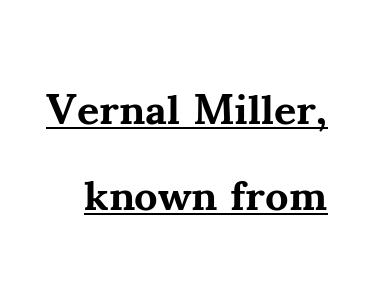
{"serif": "yes", "italic": "no", "bold": "yes", "weight": "bold", "width": "normal", "stroke_contrast": "medium", "x_height": "small", "monospaced": "no", "underline": "yes", "line_spacing": "loose", "line_spacing_ratio": 2.0, "letter_spacing": "normal", "letter_spacing_em": 0.0, "glyph_px": 43}
